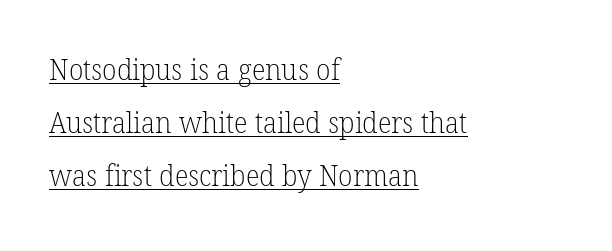
The image shows 29 px light serif type; set left-aligned, line spacing 1.83x, normal letter spacing, underlined; low stroke contrast and a medium x-height.
